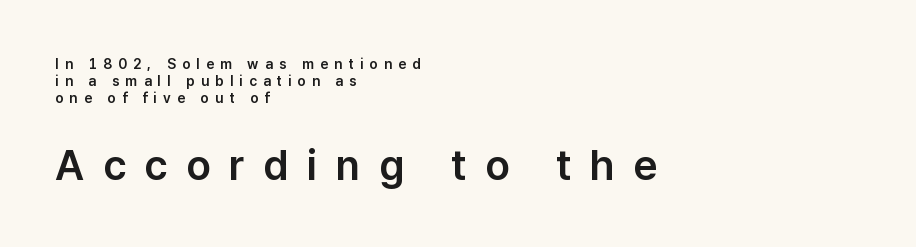
The image shows 42 px sans-serif type, upright; set left-aligned, line spacing 1.23x, unusually wide letter spacing (+0.44 em), not underlined; the second (bottom) block is 3.0x larger; low stroke contrast and a medium x-height.
